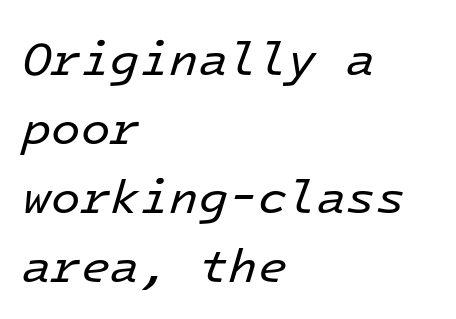
The image shows 48 px regular-weight type, italic (leaning right), monospaced; set left-aligned, normal line spacing (1.44x), normal letter spacing, not underlined; low stroke contrast and a medium x-height.
